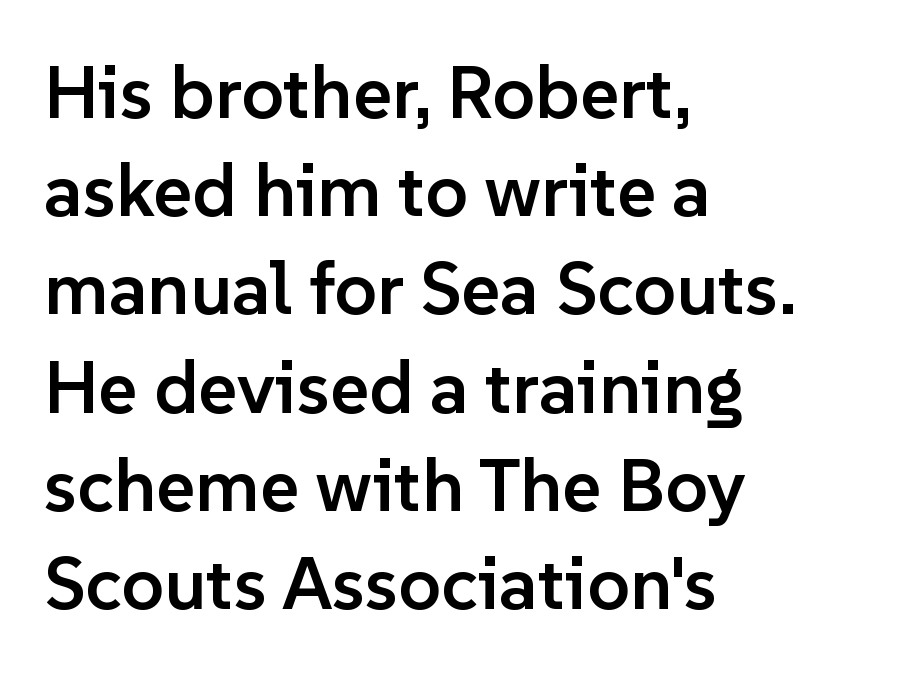
{"serif": "no", "italic": "no", "bold": "semi", "weight": "semibold", "width": "normal", "stroke_contrast": "low", "x_height": "medium", "monospaced": "no", "underline": "no", "align": "left", "line_spacing": "normal", "line_spacing_ratio": 1.31, "letter_spacing": "normal", "letter_spacing_em": 0.0, "glyph_px": 75}
